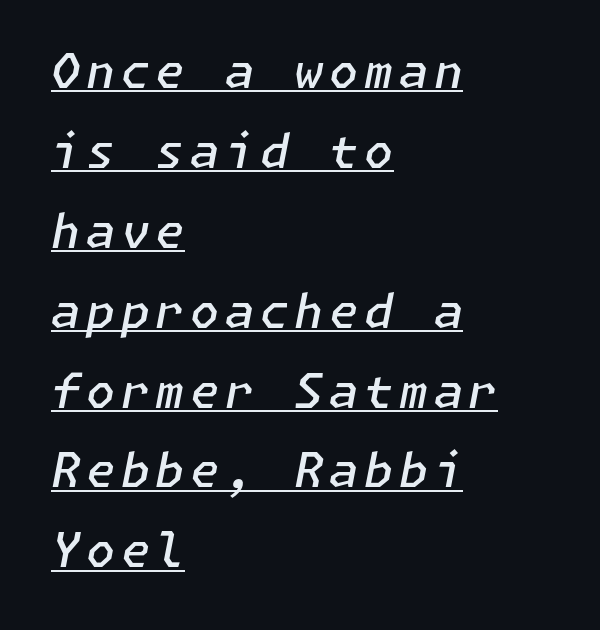
The image shows 47 px semibold type, italic (leaning right); set left-aligned, normal line spacing (1.7x), underlined; low stroke contrast and a medium x-height.
